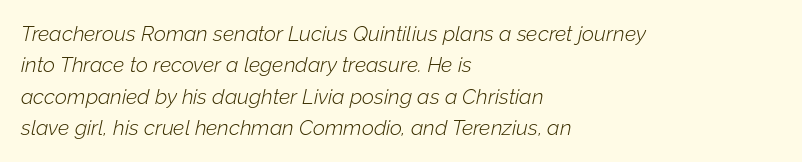
Casual observation: everything's shoved over to the left. Caption: face not bold, strokes unweighted. Underline: absent. The letters are slanted; this is an italic face.
